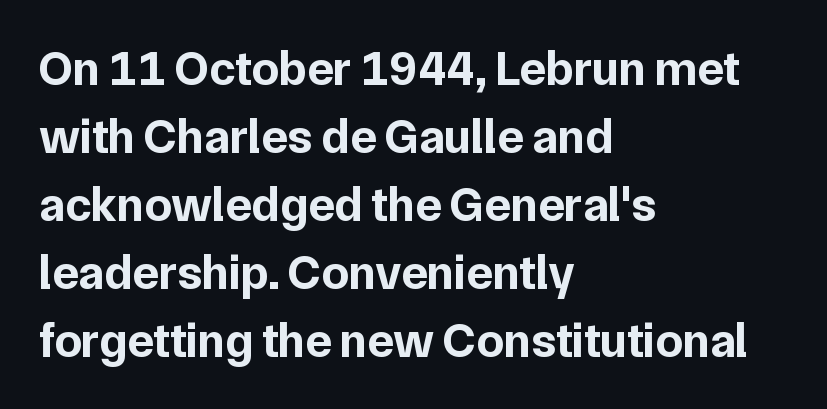
Letters rest on an invisible, unmarked baseline. No italicization has been applied; the sample stays upright. Honestly, the row spacing looks completely unremarkable. The rendering uses natural spacing where letterforms have individual widths. The lines are quadded left.
